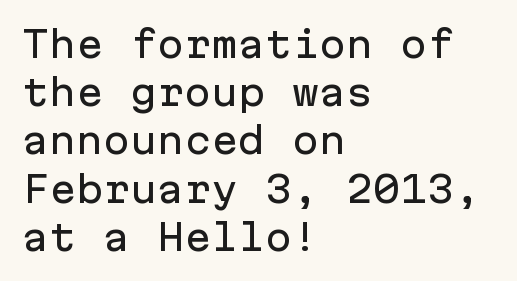
The designer left line spacing at the default. A roman cut, with each character standing at attention. The lines in this sample share a left origin and differ only in where they stop. Underline: absent. Think of a typewriter: that constant character pitch is what you see here.
